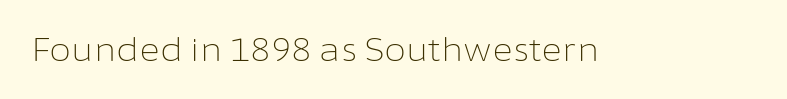
The face used here is a sans, in the tradition of grotesques and geometrics. These lines are rendered in a variable-pitch font. This rendering features lettering with no underline. Standard letterfit; no display-style spreading of the glyphs. The passage shown is not bold in any degree.
